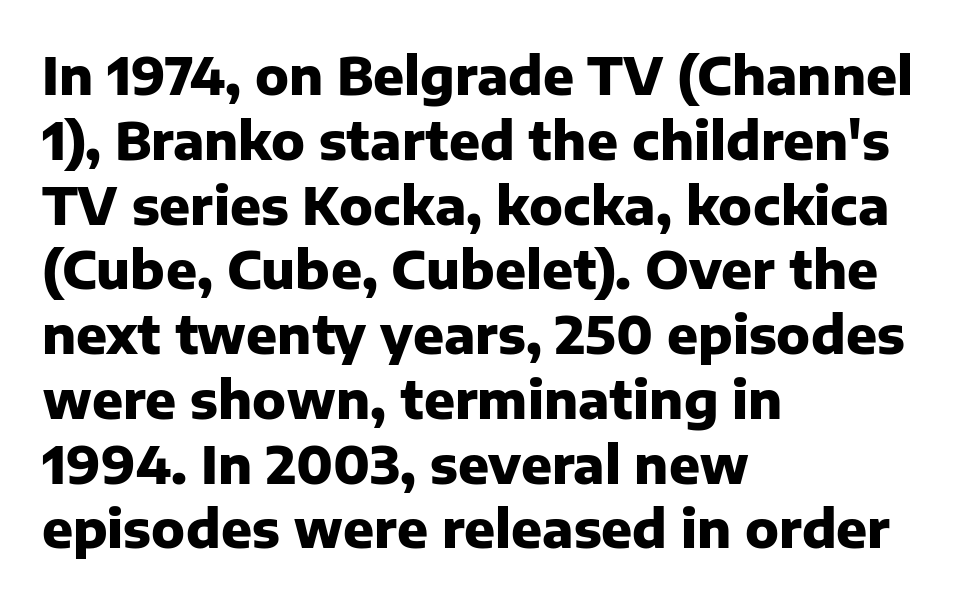
{"serif": "no", "italic": "no", "bold": "yes", "weight": "heavy", "width": "normal", "stroke_contrast": "low", "x_height": "medium", "monospaced": "no", "underline": "no", "align": "left", "line_spacing": "normal", "line_spacing_ratio": 1.27, "letter_spacing": "normal", "letter_spacing_em": 0.0, "glyph_px": 51}
